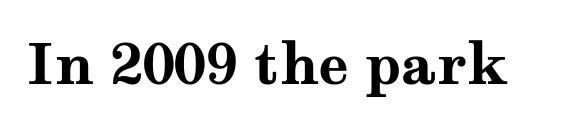
{"serif": "yes", "italic": "no", "bold": "yes", "weight": "bold", "width": "wide", "stroke_contrast": "medium", "x_height": "medium", "monospaced": "no", "underline": "no", "letter_spacing": "normal", "letter_spacing_em": 0.0, "glyph_px": 56}
